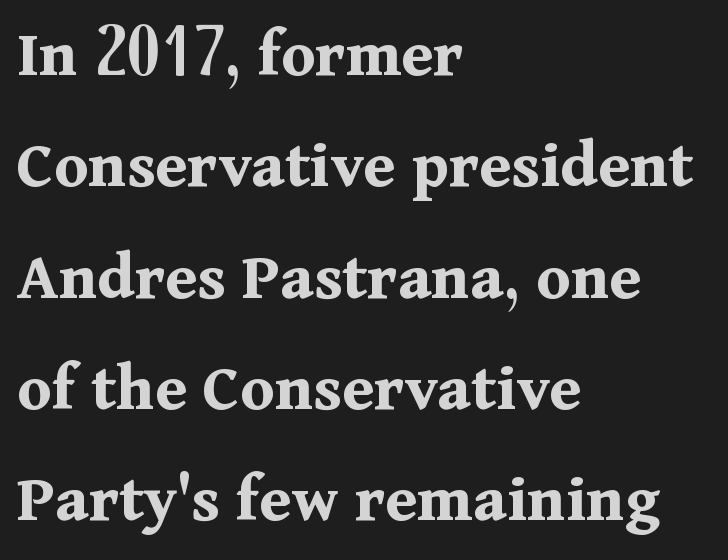
The image shows 70 px bold serif type, upright; set left-aligned, normal line spacing (1.59x), normal letter spacing, not underlined; medium stroke contrast and a medium x-height.
